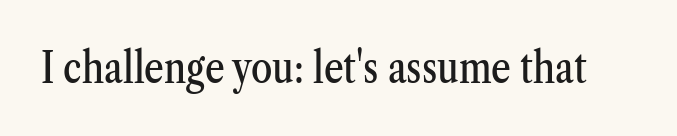
{"serif": "yes", "italic": "no", "width": "condensed", "stroke_contrast": "medium", "x_height": "medium", "monospaced": "no", "underline": "no", "letter_spacing": "normal", "letter_spacing_em": 0.0, "glyph_px": 43}
